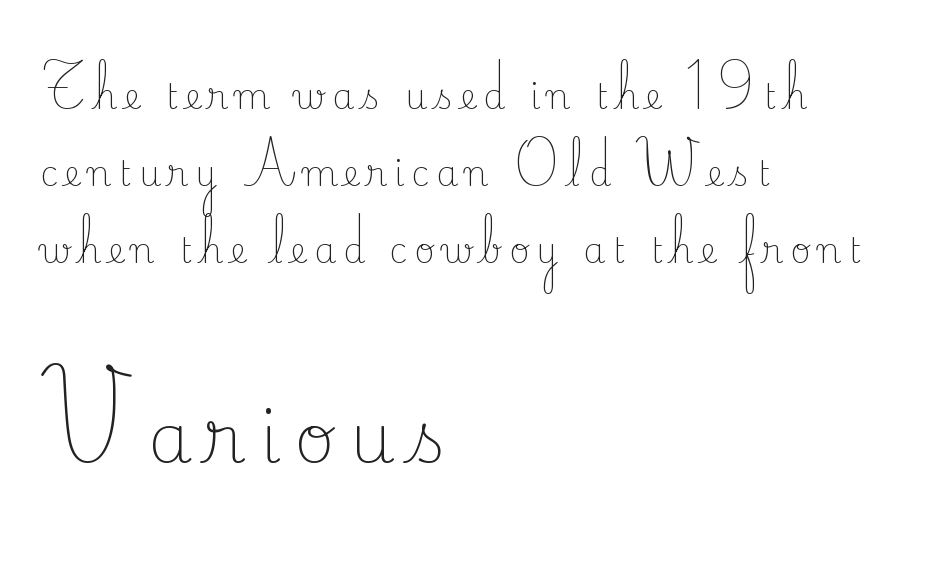
{"serif": "yes", "italic": "no", "bold": "no", "weight": "light", "width": "normal", "stroke_contrast": "low", "x_height": "small", "monospaced": "no", "underline": "no", "align": "left", "line_spacing": "loose", "line_spacing_ratio": 2.2, "letter_spacing": "wide", "letter_spacing_em": 0.2, "larger_block": "second", "size_ratio": 2.0, "glyph_px": 70}
